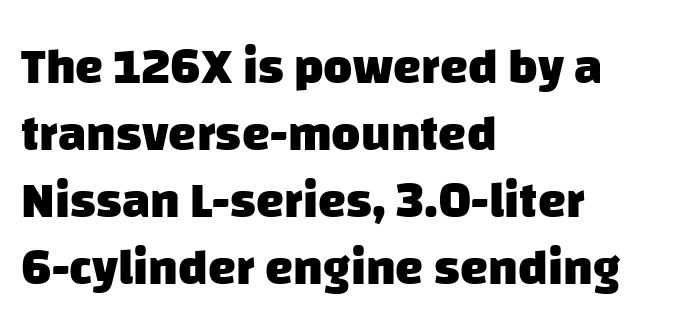
{"serif": "no", "bold": "yes", "weight": "heavy", "width": "normal", "stroke_contrast": "low", "x_height": "large", "monospaced": "no", "underline": "no", "align": "left", "line_spacing": "normal", "line_spacing_ratio": 1.34, "letter_spacing": "normal", "letter_spacing_em": 0.0, "glyph_px": 50}
